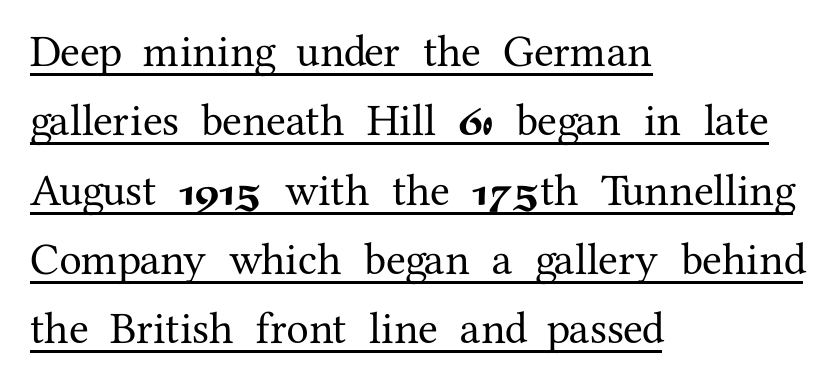
Tracking value appears to be zero — textbook default spacing. In CSS terms this would be text-align: left. What decoration does the sample have? An underline. These lines sit exactly where default settings would place them. Is this a sans? No — the strokes have serifs. The letters stand straight up with perfectly vertical stems.
